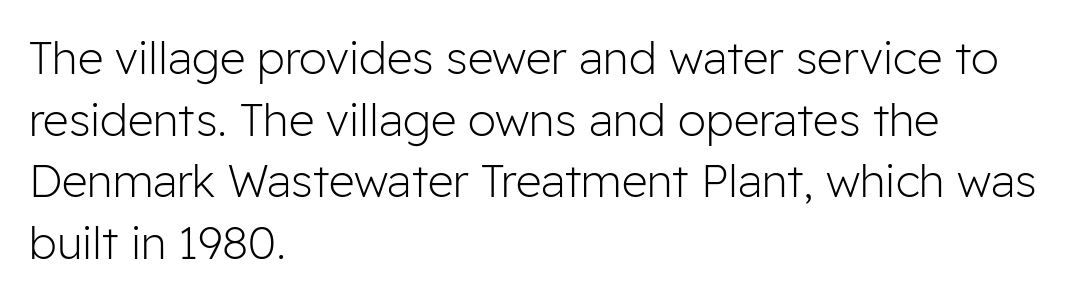
Q: Is the text bold? A: No.
Q: Is the text italic (slanted)? A: No, it is upright.
Q: Is the typeface a serif or a sans-serif typeface? A: Sans-serif.
Q: Is the text underlined? A: No.
Q: How is the paragraph aligned? A: Left-aligned.
Q: Is the spacing between letters normal or unusually wide? A: Normal.
Q: Is the spacing between lines tight, normal or loose? A: Normal.
Q: Width (condensed, normal, or wide)? A: Normal.
Q: Stroke contrast? A: Low.
Q: x-height? A: Medium.
Q: Monospaced? A: No.
